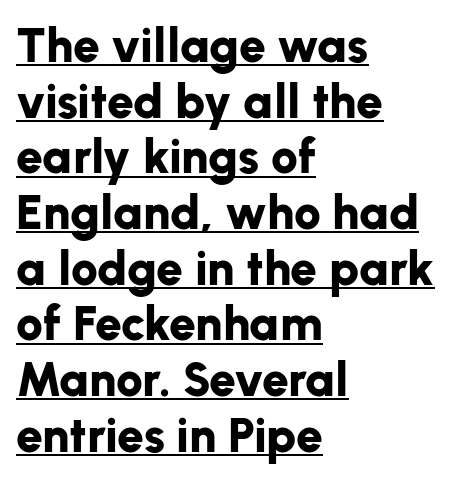
Q: Is the text bold? A: Yes.
Q: Is the text italic (slanted)? A: No, it is upright.
Q: Is the typeface a serif or a sans-serif typeface? A: Sans-serif.
Q: Is the text underlined? A: Yes.
Q: How is the paragraph aligned? A: Left-aligned.
Q: Is the spacing between letters normal or unusually wide? A: Normal.
Q: Width (condensed, normal, or wide)? A: Normal.
Q: Stroke contrast? A: Low.
Q: x-height? A: Medium.
Q: Monospaced? A: No.
